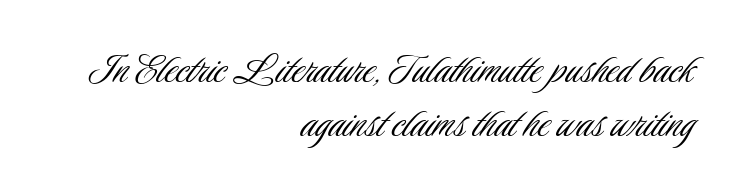
The image shows 47 px light, condensed sans-serif type; set right-aligned, tight line spacing (1.15x), normal letter spacing, not underlined; low stroke contrast and a small x-height.
